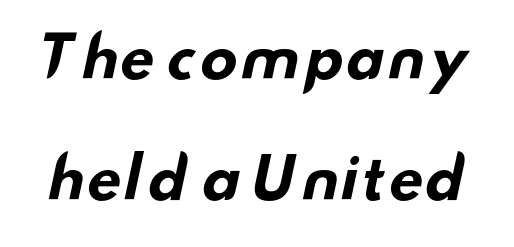
The passage shown has conventional tracking throughout. Line spacing here is loose. The passage shown is emphatically bold. Check the space under the baseline: it is left empty. Look at the bottom of the vertical strokes: they stop flat, with no serifs.
